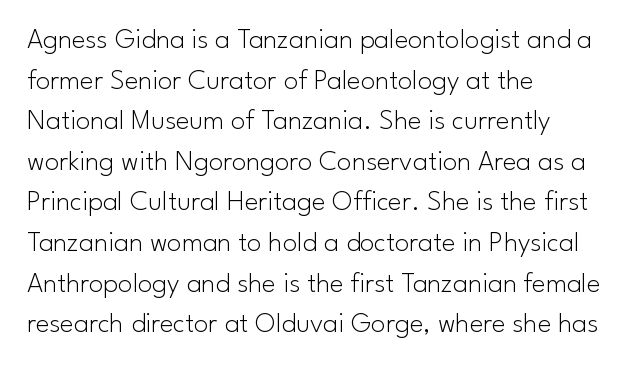
{"serif": "no", "italic": "no", "bold": "no", "weight": "light", "width": "normal", "stroke_contrast": "low", "x_height": "small", "monospaced": "no", "underline": "no", "align": "left", "line_spacing": "normal", "line_spacing_ratio": 1.4, "letter_spacing": "normal", "letter_spacing_em": 0.0, "glyph_px": 29}
